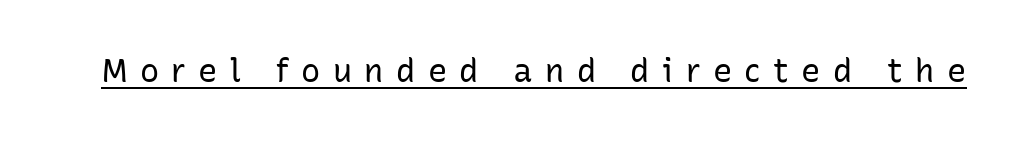
The image shows 32 px regular-weight sans-serif type, upright; set unusually wide letter spacing (+0.39 em), underlined; low stroke contrast and a medium x-height.
